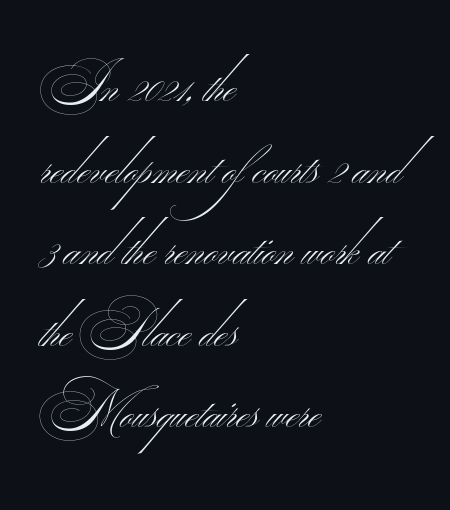
The image shows 53 px thin, wide sans-serif type; set left-aligned, normal line spacing (1.54x), normal letter spacing, not underlined; medium stroke contrast.
